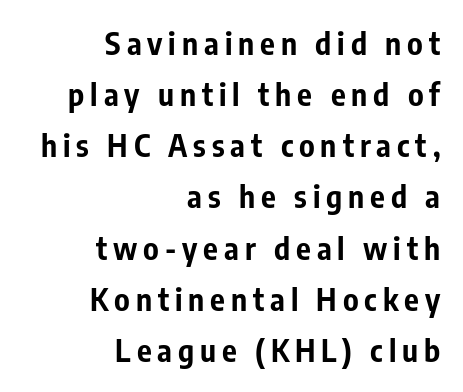
The text block is weighted toward the right margin, trailing off unevenly leftward. Character widths vary here, with narrow letters taking less room than wide ones. I'd describe the lettering as bold — thick and assertive. Every character sits straight up, as roman type does.
